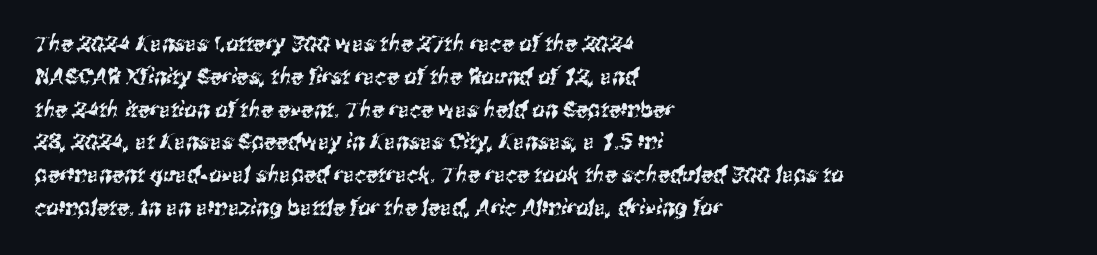
Q: Is the text underlined? A: No.
Q: How is the paragraph aligned? A: Left-aligned.
Q: Is the spacing between letters normal or unusually wide? A: Normal.
Q: Is the spacing between lines tight, normal or loose? A: Normal.
